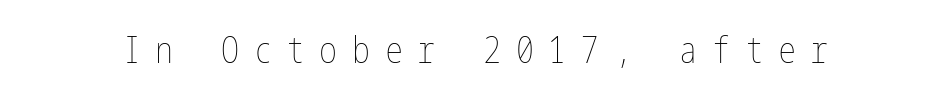
The image shows 36 px thin, condensed type, upright; set unusually wide letter spacing (+0.41 em), not underlined; low stroke contrast and a medium x-height.
